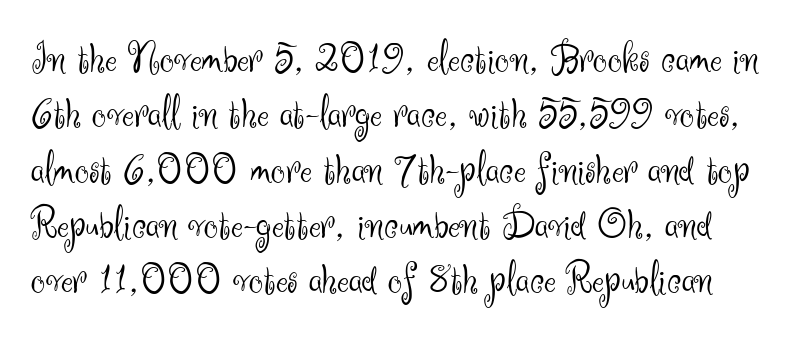
The image shows 45 px light sans-serif type, upright; set line spacing 1.23x, normal letter spacing, not underlined; medium stroke contrast and a small x-height.
